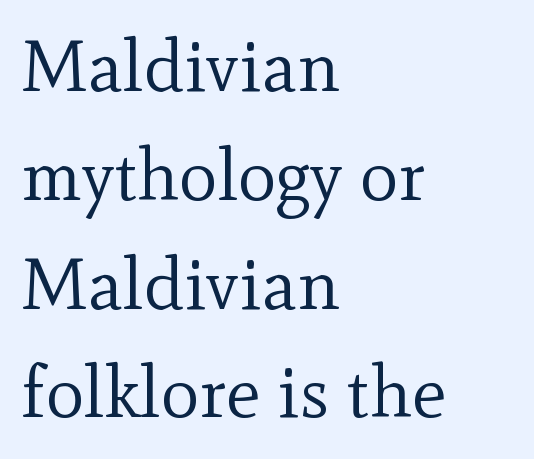
The letters stand straight up with perfectly vertical stems. Check the space under the baseline: it is left empty. The characters display serif detailing at their extremities. A typesetter would call this proportional, since set widths differ per character. Reading down the block, your eye returns to a fixed left position each line. Vertically, the passage feels balanced, rows spaced as you'd expect.
